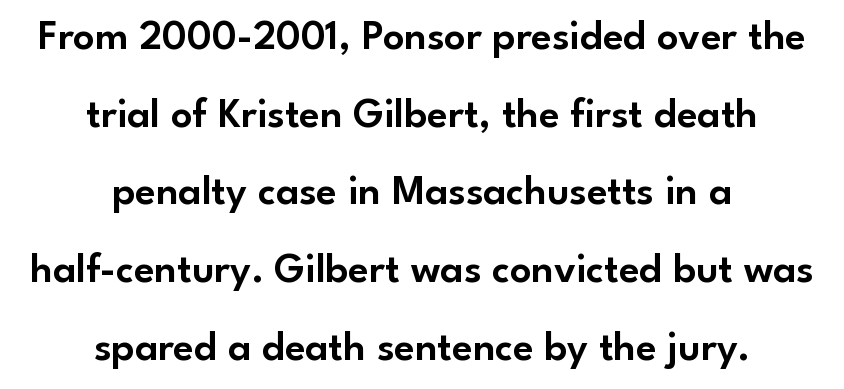
Looks like regular typesetting: each glyph gets only the width it needs. Line starts and ends both wander, symmetrically. Ascenders rise straight up at ninety degrees. Letters rest on an invisible, unmarked baseline.
